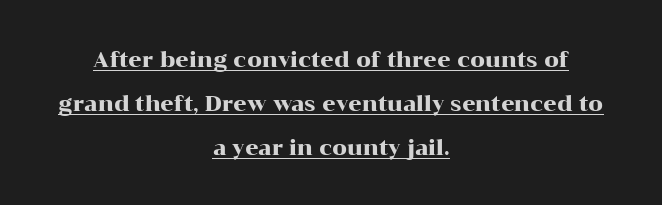
{"italic": "no", "underline": "yes", "align": "center", "line_spacing": "loose", "line_spacing_ratio": 2.09, "letter_spacing": "normal", "letter_spacing_em": 0.0, "glyph_px": 21}
